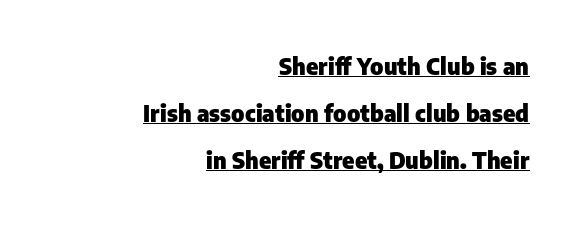
The image shows 23 px bold type, upright; set right-aligned, loose line spacing (2.05x), normal letter spacing, underlined.
